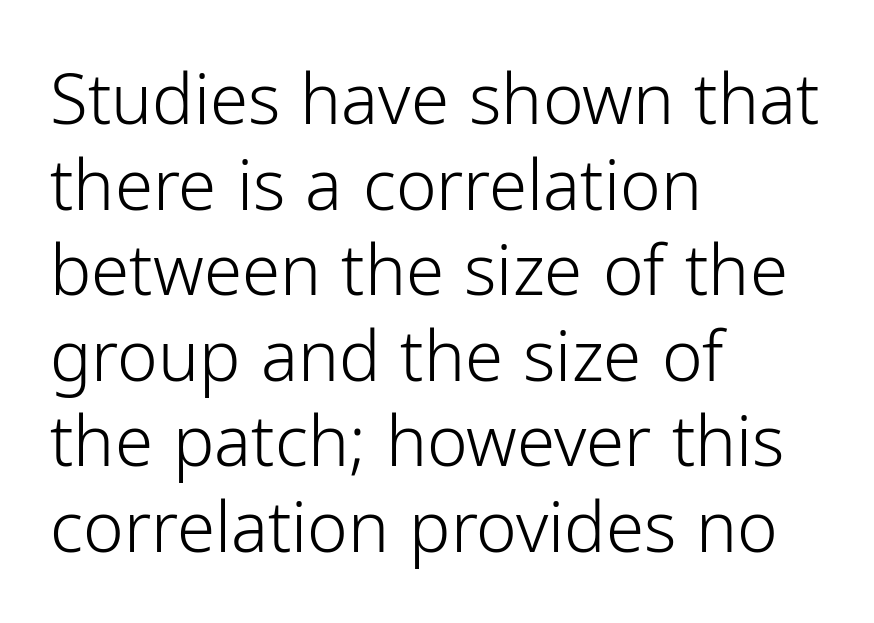
The image shows 69 px light sans-serif type, upright; set left-aligned, line spacing 1.24x, normal letter spacing, not underlined; low stroke contrast and a medium x-height.
